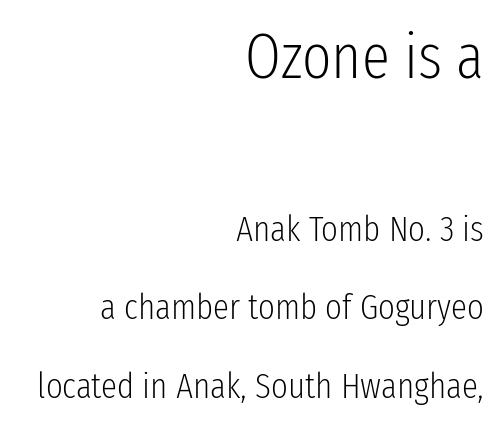
{"serif": "no", "italic": "no", "bold": "no", "weight": "light", "width": "condensed", "stroke_contrast": "low", "x_height": "medium", "monospaced": "no", "underline": "no", "align": "right", "line_spacing": "loose", "line_spacing_ratio": 2.18, "letter_spacing": "normal", "letter_spacing_em": 0.0, "larger_block": "first", "size_ratio": 1.75, "glyph_px": 63}
